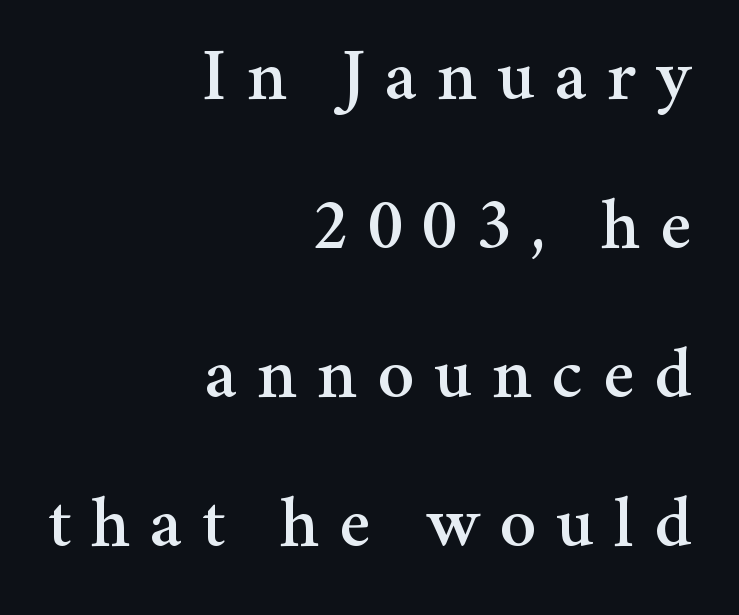
The image shows 73 px serif type, upright; set right-aligned, loose line spacing (2.04x), unusually wide letter spacing (+0.27 em), not underlined; medium stroke contrast and a medium x-height.
